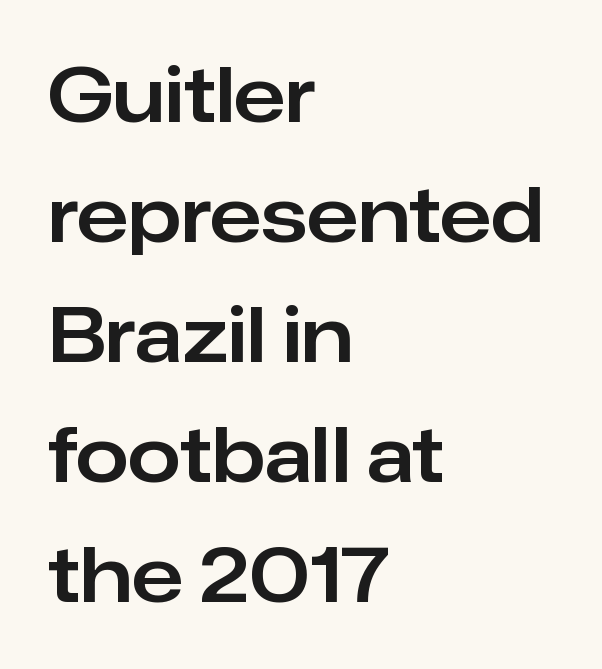
{"serif": "no", "italic": "no", "width": "normal", "stroke_contrast": "low", "x_height": "medium", "monospaced": "no", "underline": "no", "align": "left", "line_spacing": "normal", "line_spacing_ratio": 1.58, "letter_spacing": "normal", "letter_spacing_em": 0.0, "glyph_px": 76}
